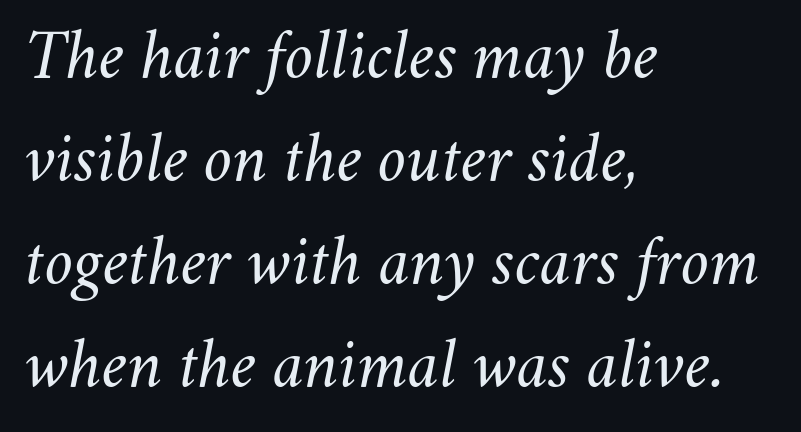
The image shows 72 px light type, italic (leaning right); set left-aligned, normal line spacing (1.43x), normal letter spacing, not underlined; medium stroke contrast and a small x-height.
